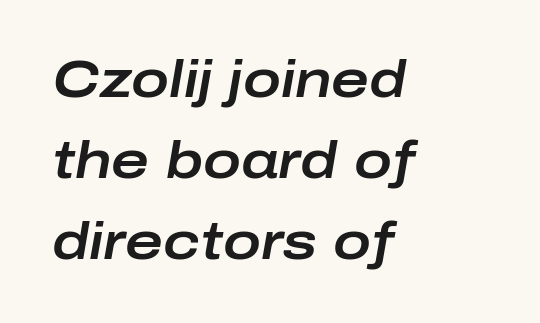
The image shows 51 px wide type, italic (leaning right); set left-aligned, normal line spacing (1.59x), normal letter spacing, not underlined; low stroke contrast and a medium x-height.
